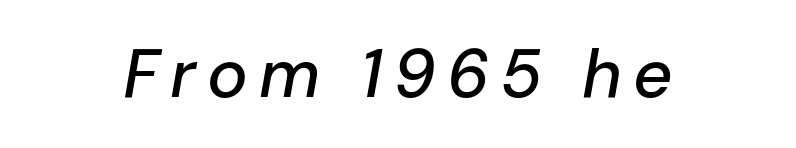
Q: Is the text italic (slanted)? A: Yes, it leans right by about 10 degrees.
Q: Is the text underlined? A: No.
Q: How is the paragraph aligned? A: Centered.
Q: Width (condensed, normal, or wide)? A: Normal.
Q: Stroke contrast? A: Low.
Q: x-height? A: Medium.
Q: Monospaced? A: No.
